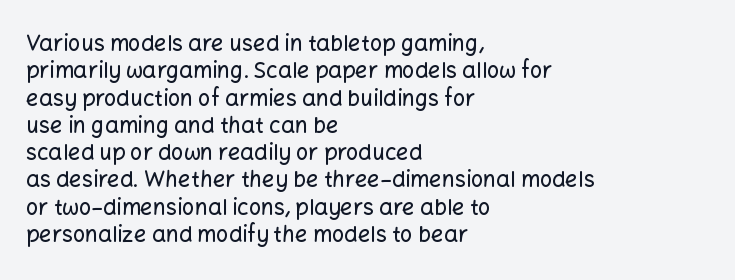
The image shows 22 px text type, upright; set left-aligned, line spacing 1.24x, normal letter spacing, not underlined.
